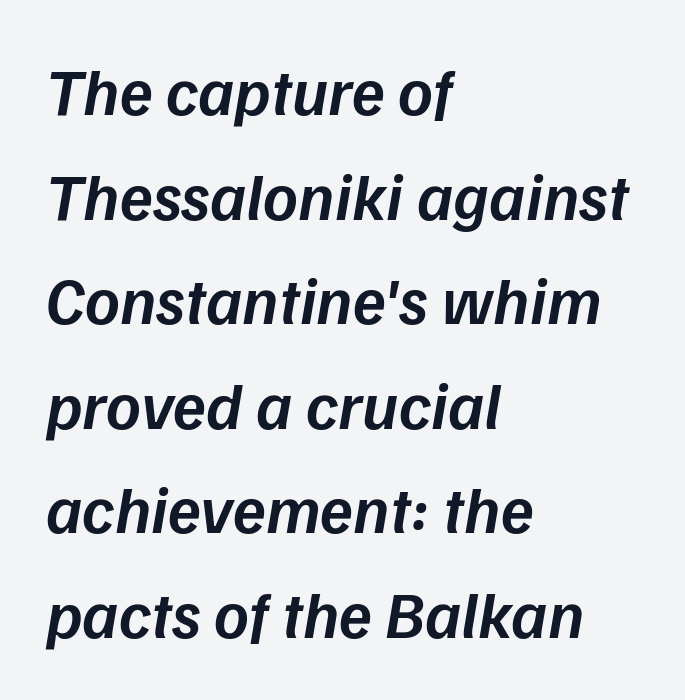
Q: Is the text bold? A: Semi-bold.
Q: Is the text italic (slanted)? A: Yes, it leans right by about 9 degrees.
Q: Is the text underlined? A: No.
Q: How is the paragraph aligned? A: Left-aligned.
Q: Is the spacing between letters normal or unusually wide? A: Normal.
Q: Is the spacing between lines tight, normal or loose? A: Normal.
Q: Width (condensed, normal, or wide)? A: Normal.
Q: Stroke contrast? A: Low.
Q: x-height? A: Medium.
Q: Monospaced? A: No.
